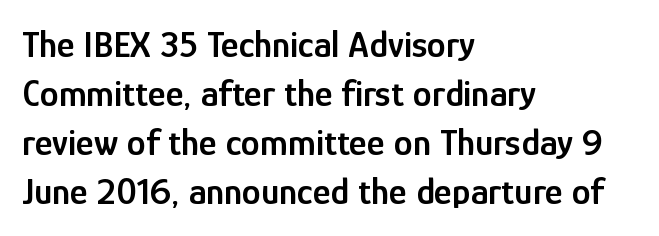
Notice the strokes are somewhat thickened but not fully heavy: this is a semibold. The face used here is proportionally spaced, like ordinary book or web type. Horizontal alignment here is leftward, the default for most running prose. Observe the ordinary spacing: letters are neighbours, not strangers. The font family rendered here belongs to the sans-serif group. This rendering features lettering with no underline.
